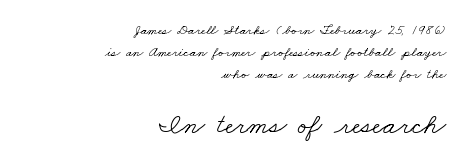
{"serif": "yes", "bold": "no", "weight": "light", "width": "wide", "stroke_contrast": "low", "x_height": "small", "monospaced": "no", "underline": "no", "align": "right", "line_spacing": "normal", "line_spacing_ratio": 1.56, "letter_spacing": "normal", "letter_spacing_em": 0.0, "larger_block": "second", "size_ratio": 2.07, "glyph_px": 29}
